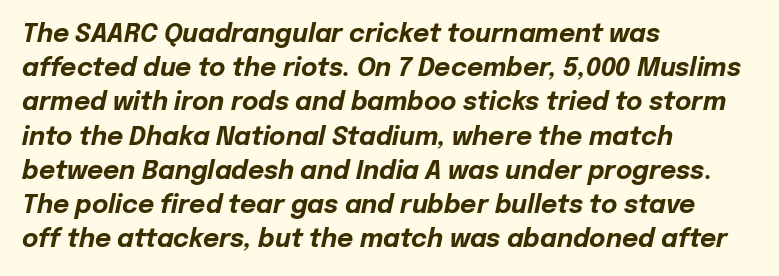
{"italic": "yes", "lean": "right", "slant_degrees": 12, "bold": "yes", "underline": "no", "align": "left", "line_spacing": "normal", "line_spacing_ratio": 1.37, "letter_spacing": "normal", "letter_spacing_em": 0.0, "glyph_px": 25}
